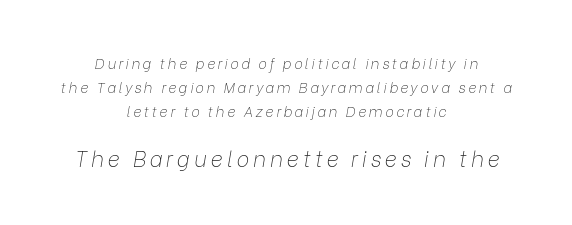
Q: Is the text bold? A: No.
Q: Is the text italic (slanted)? A: Yes, it leans right by about 9 degrees.
Q: Is the text underlined? A: No.
Q: How is the paragraph aligned? A: Centered.
Q: Which block of text is set in a larger size, the first (top) or the second (bottom)? A: The second (bottom) one.
